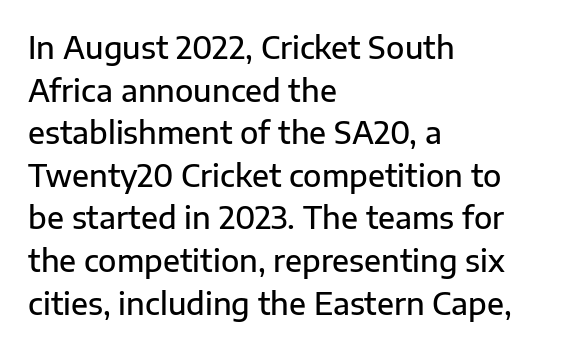
Q: Is the text bold? A: Semi-bold.
Q: Is the text italic (slanted)? A: No, it is upright.
Q: Is the typeface a serif or a sans-serif typeface? A: Sans-serif.
Q: Is the text underlined? A: No.
Q: How is the paragraph aligned? A: Left-aligned.
Q: Is the spacing between letters normal or unusually wide? A: Normal.
Q: Is the spacing between lines tight, normal or loose? A: Normal.
Q: Width (condensed, normal, or wide)? A: Normal.
Q: Stroke contrast? A: Low.
Q: x-height? A: Medium.
Q: Monospaced? A: No.
